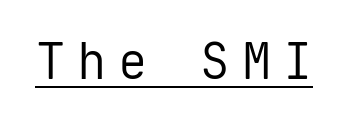
The image shows 49 px regular-weight sans-serif type, upright, monospaced; set unusually wide letter spacing (+0.24 em), underlined; low stroke contrast and a medium x-height.
